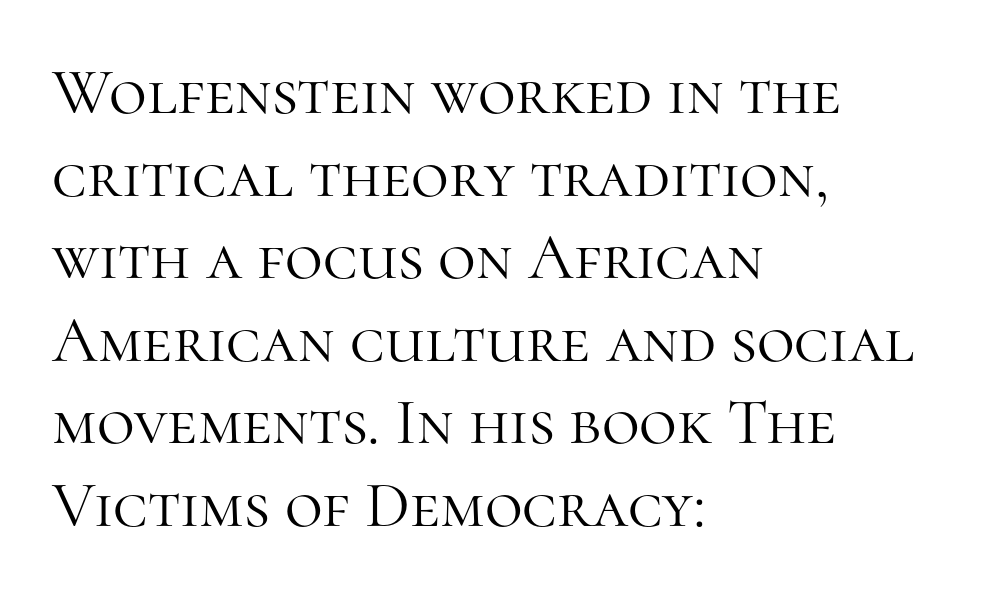
A typesetter would call this leading conventional body-copy spacing. You could not count columns in this text — the font is proportionally spaced. Left-aligned paragraph, ragged on the right. The typeface has the unassuming heft of standard copy or less.
